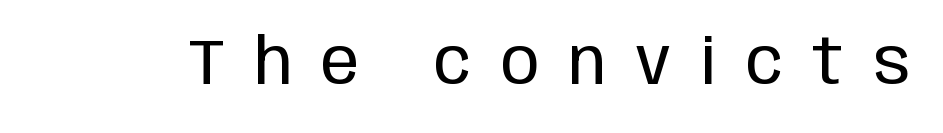
Q: Is the text bold? A: No.
Q: Is the text italic (slanted)? A: No, it is upright.
Q: Is the typeface a serif or a sans-serif typeface? A: Sans-serif.
Q: Is the text underlined? A: No.
Q: Is the spacing between letters normal or unusually wide? A: Unusually wide.
Q: Width (condensed, normal, or wide)? A: Condensed.
Q: Stroke contrast? A: Low.
Q: x-height? A: Large.
Q: Monospaced? A: No.
